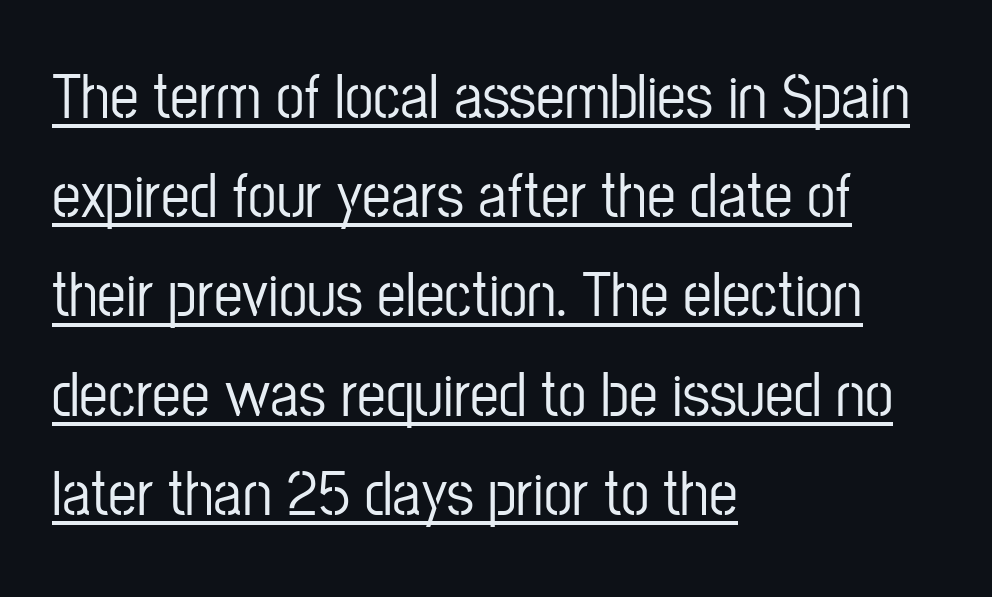
The image shows 64 px condensed sans-serif type, upright; set left-aligned, normal line spacing (1.55x), normal letter spacing, underlined; low stroke contrast and a medium x-height.
